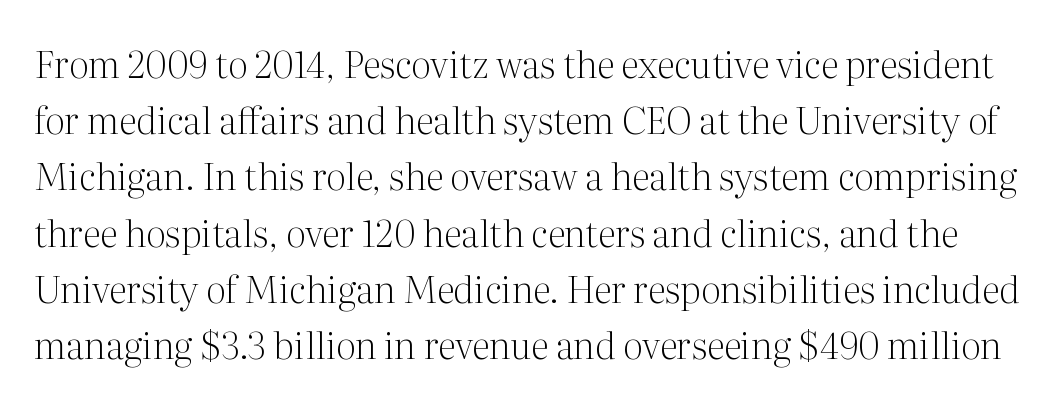
The face used here is rendered with its standard letterfit. This block has exactly the height ordinary leading produces. This is the regular roman posture of the typeface. Note the varied advance widths — an 'i' is clearly narrower than an 'm'. A clean baseline with only descenders dipping below it. The type family on display is of the serif kind.
